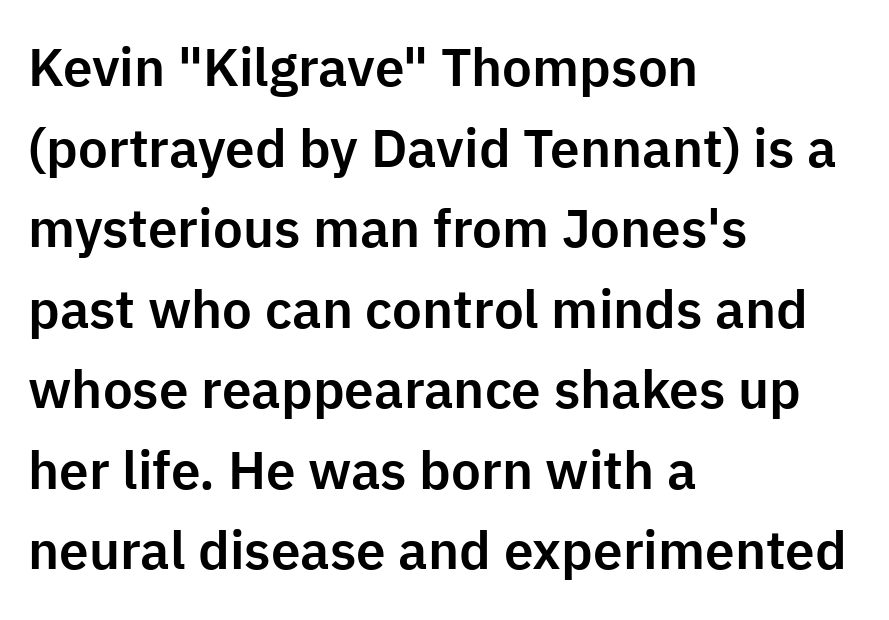
What kind of face is this? One without serifs — a sans. Alignment: flush left. Is the letter spacing exaggerated? No — it looks like the ordinary default. Any mark beneath the type? The region is blank. Normally led — the rows are evenly, conventionally spaced.
